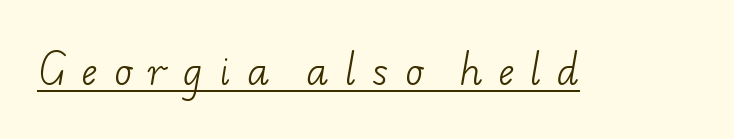
The image shows 37 px light, wide serif type; set unusually wide letter spacing (+0.45 em), underlined; low stroke contrast and a small x-height.
